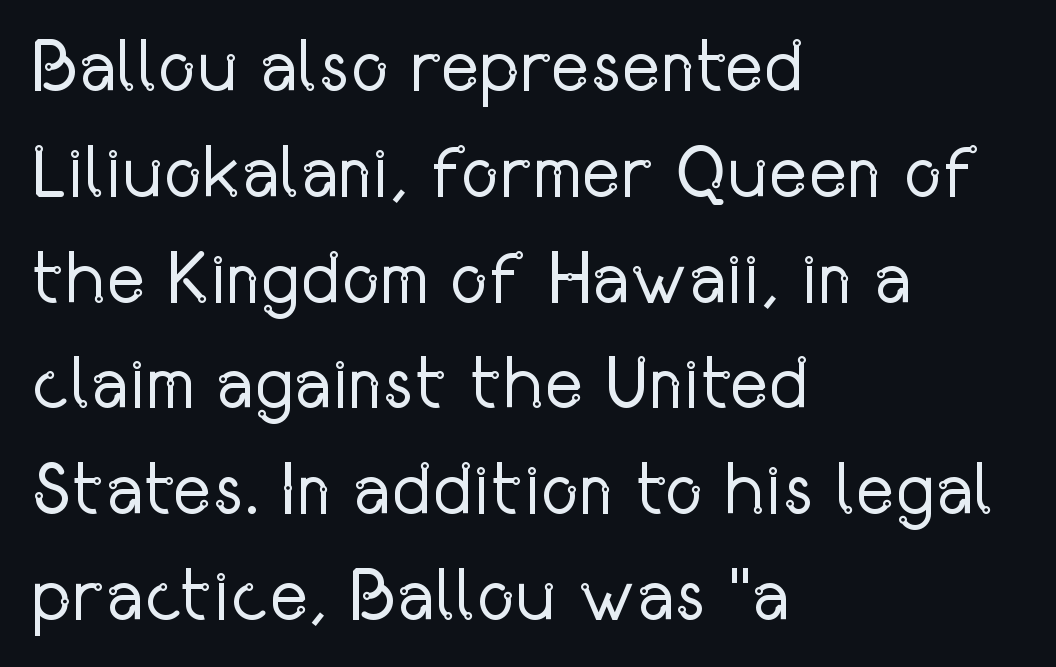
{"serif": "no", "italic": "no", "bold": "no", "weight": "regular", "width": "condensed", "stroke_contrast": "low", "x_height": "medium", "monospaced": "no", "underline": "no", "align": "left", "line_spacing": "normal", "line_spacing_ratio": 1.43, "letter_spacing": "normal", "letter_spacing_em": 0.0, "glyph_px": 74}
